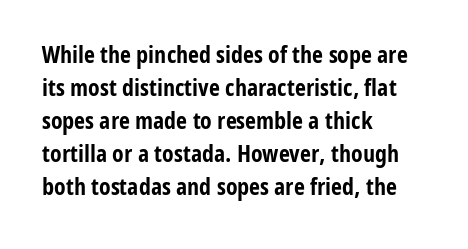
The tracking reads as untouched default to a designer's eye. Check the space under the baseline: it is left empty. The letters stand straight up with perfectly vertical stems. Each line starts at the same left margin while the right side varies. Weight check: bold — yes, fully. These lines sit exactly where default settings would place them.
